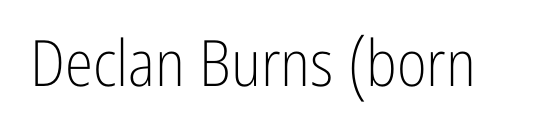
The image shows 64 px light, condensed sans-serif type, upright; set normal letter spacing, not underlined; low stroke contrast and a medium x-height.
